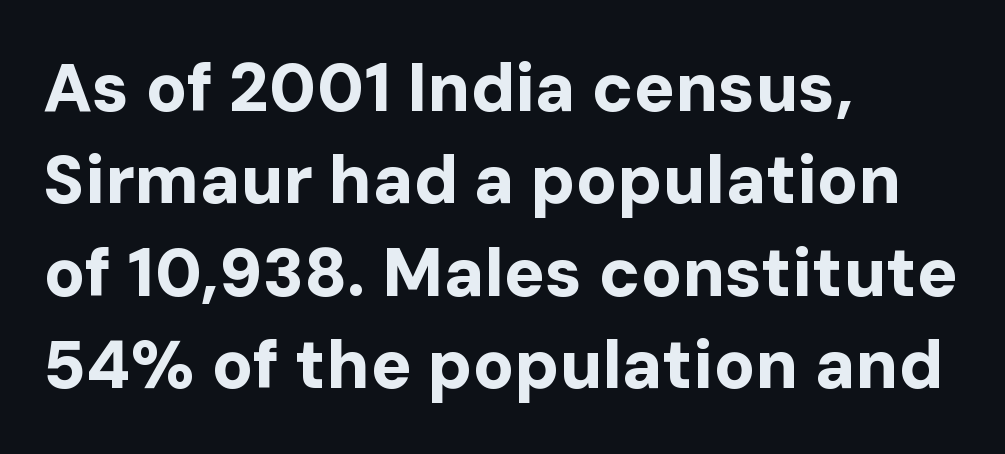
{"serif": "no", "italic": "no", "bold": "yes", "weight": "bold", "width": "normal", "stroke_contrast": "low", "x_height": "medium", "monospaced": "no", "underline": "no", "align": "left", "line_spacing": "normal", "line_spacing_ratio": 1.36, "letter_spacing": "normal", "letter_spacing_em": 0.0, "glyph_px": 68}
